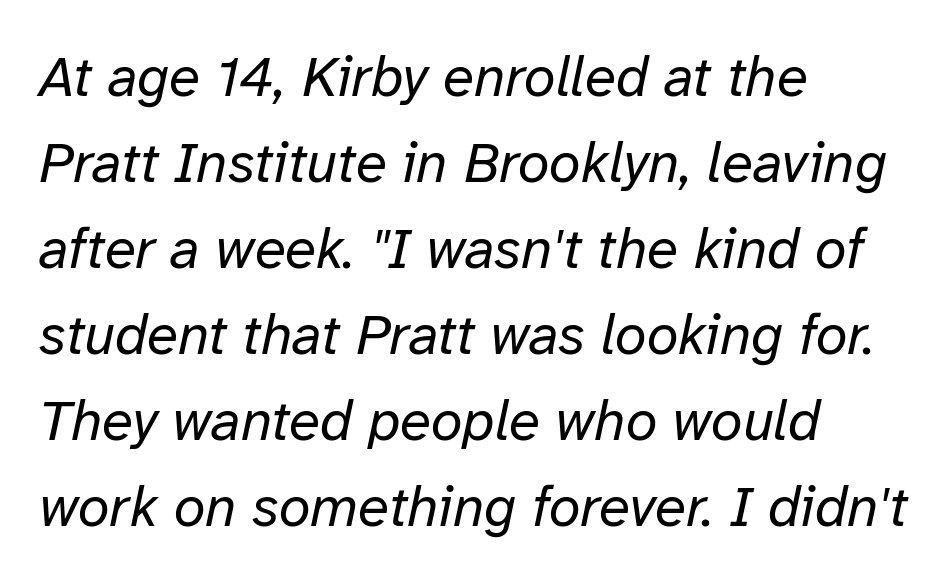
Q: Is the text bold? A: No.
Q: Is the text italic (slanted)? A: Yes, it leans right by about 12 degrees.
Q: Is the text underlined? A: No.
Q: How is the paragraph aligned? A: Left-aligned.
Q: Is the spacing between letters normal or unusually wide? A: Normal.
Q: Is the spacing between lines tight, normal or loose? A: Normal.
Q: Width (condensed, normal, or wide)? A: Normal.
Q: Stroke contrast? A: Low.
Q: x-height? A: Medium.
Q: Monospaced? A: No.
